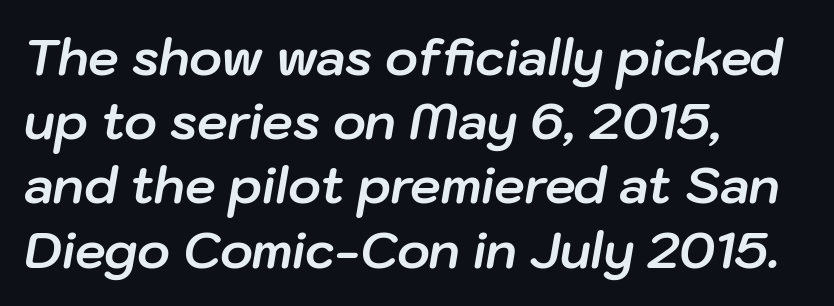
Is the block centered? No — it sits flush against the left margin. Normally led — the rows are evenly, conventionally spaced. Here the designer chose a conventional face with non-uniform glyph widths. Compared with typical body copy, the letter spacing here is the same.
